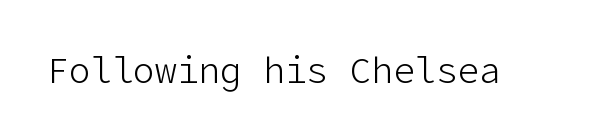
{"serif": "no", "italic": "no", "bold": "no", "weight": "light", "width": "normal", "stroke_contrast": "low", "x_height": "medium", "underline": "no", "letter_spacing": "normal", "letter_spacing_em": 0.0, "glyph_px": 36}
